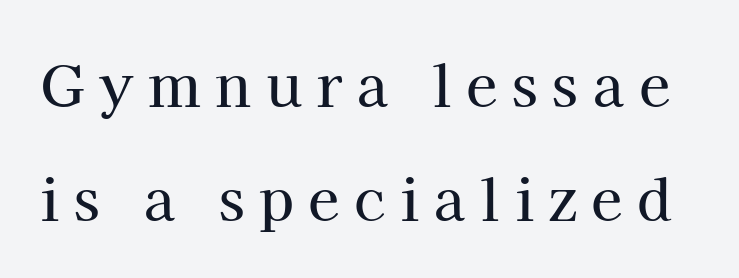
{"serif": "yes", "italic": "no", "width": "normal", "stroke_contrast": "high", "x_height": "medium", "monospaced": "no", "underline": "no", "line_spacing": "loose", "line_spacing_ratio": 2.0, "letter_spacing": "wide", "letter_spacing_em": 0.26, "glyph_px": 57}
